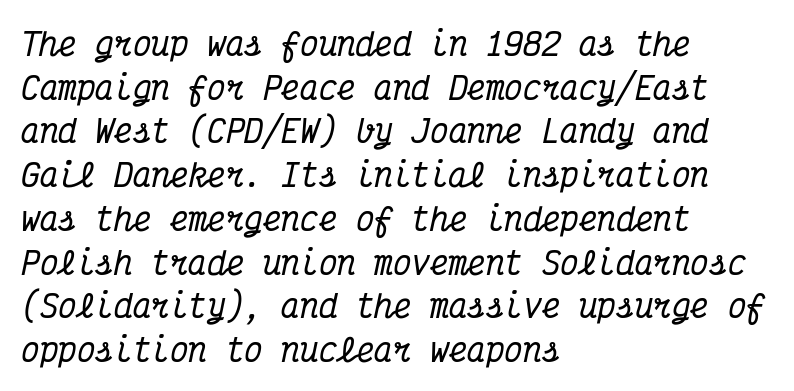
The image shows 31 px condensed serif type, italic (leaning right), monospaced; set left-aligned, normal line spacing (1.41x), normal letter spacing, not underlined; medium stroke contrast and a medium x-height.
